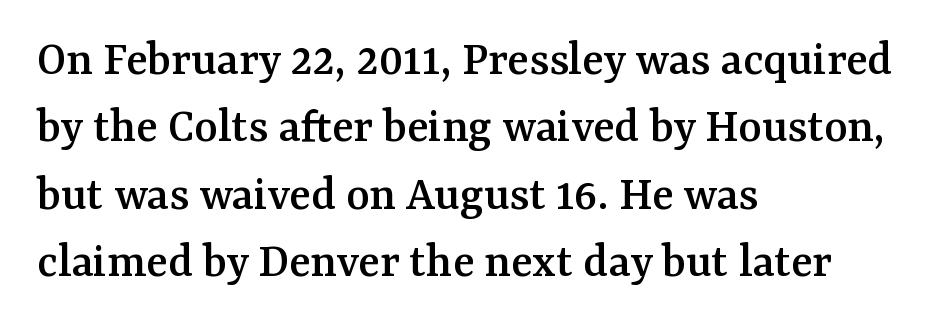
Q: Is the text italic (slanted)? A: No, it is upright.
Q: Is the typeface a serif or a sans-serif typeface? A: Serif.
Q: Is the text underlined? A: No.
Q: How is the paragraph aligned? A: Left-aligned.
Q: Is the spacing between letters normal or unusually wide? A: Normal.
Q: Is the spacing between lines tight, normal or loose? A: Normal.
Q: Width (condensed, normal, or wide)? A: Normal.
Q: Stroke contrast? A: Medium.
Q: x-height? A: Medium.
Q: Monospaced? A: No.
